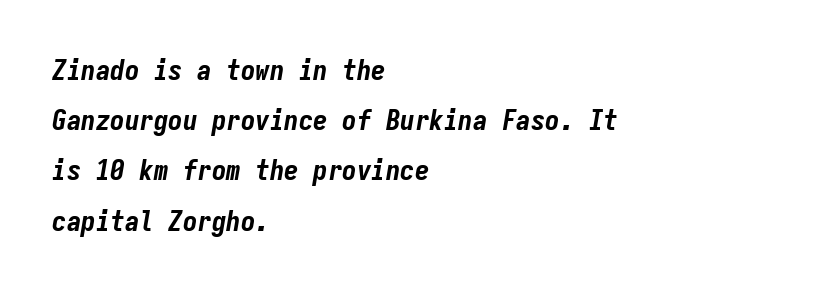
{"italic": "yes", "lean": "right", "slant_degrees": 9, "bold": "yes", "weight": "bold", "width": "condensed", "stroke_contrast": "low", "x_height": "medium", "monospaced": "yes", "underline": "no", "align": "left", "line_spacing_ratio": 1.73, "letter_spacing": "normal", "letter_spacing_em": 0.0, "glyph_px": 29}
